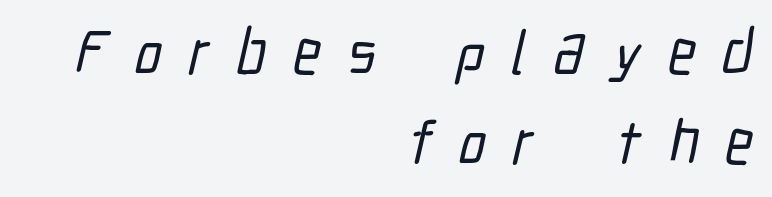
The rendering uses natural spacing where letterforms have individual widths. The rendering anchors every line to the right-hand side. Font category for this specimen: sans-serif. The type is letterspaced generously, with wide tracking. One glance says typical: line gaps are just what's usual.
